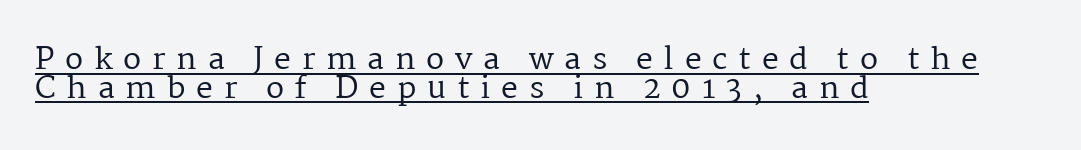
{"serif": "yes", "italic": "no", "bold": "no", "weight": "regular", "width": "normal", "stroke_contrast": "medium", "x_height": "medium", "monospaced": "no", "underline": "yes", "align": "left", "line_spacing": "tight", "line_spacing_ratio": 0.96, "letter_spacing": "wide", "letter_spacing_em": 0.36, "glyph_px": 30}
